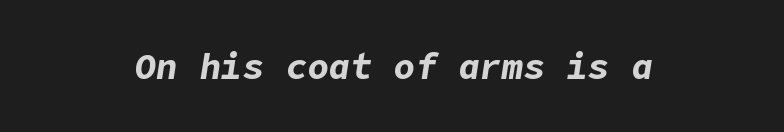
This is oblique type, the kind used for emphasis or titles. This sample uses plain, unmodified letter spacing. Bold? Absolutely — the strokes are thick and heavy. This sample is center-justified, so both line endings float freely. Glance below the letters and you will spot only blank space.
